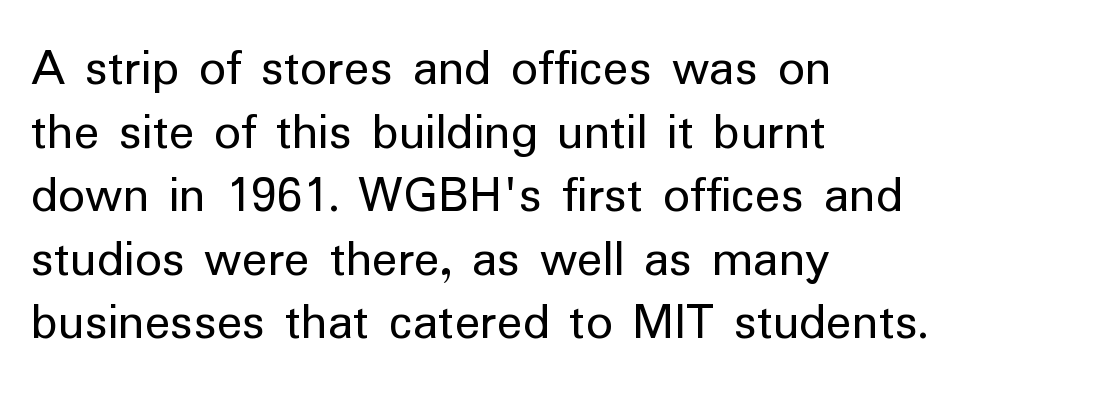
Short and long lines alike share a common starting point at left. The strokes carry an ordinary text weight at most. This rendering features lettering with no underline. These lines were composed using upright roman letters. Short note: letters normally spaced.
